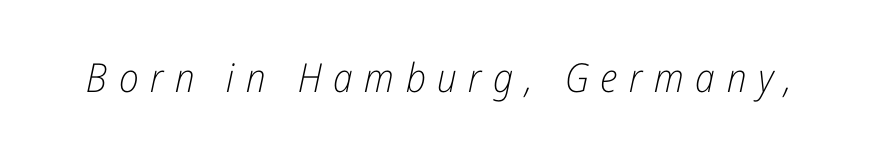
These glyphs show unthickened strokes, regular width or finer. Emphasis-style slanted type is in use. Characters follow at a spacing far wider than the type designer built in. Note the varied advance widths — an 'i' is clearly narrower than an 'm'. Underline: absent.
